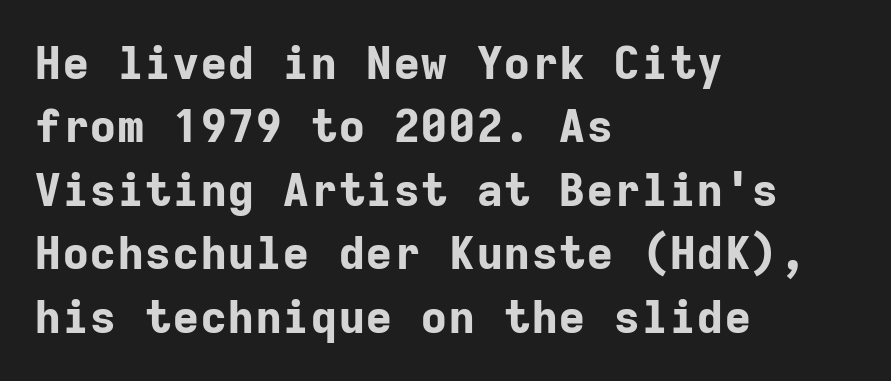
{"serif": "no", "italic": "no", "bold": "yes", "weight": "bold", "width": "normal", "stroke_contrast": "low", "x_height": "medium", "monospaced": "yes", "underline": "no", "align": "left", "line_spacing": "normal", "line_spacing_ratio": 1.38, "letter_spacing": "normal", "letter_spacing_em": 0.0, "glyph_px": 46}
